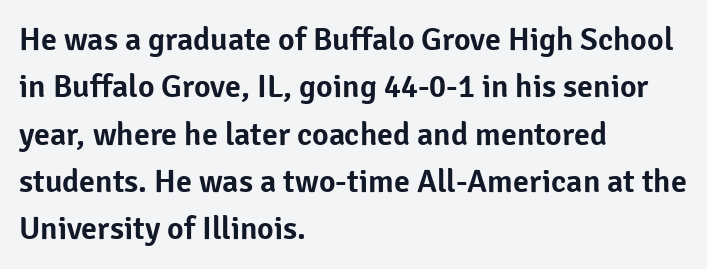
{"serif": "no", "italic": "no", "width": "normal", "stroke_contrast": "low", "x_height": "medium", "monospaced": "no", "underline": "no", "align": "left", "line_spacing": "normal", "line_spacing_ratio": 1.48, "letter_spacing": "normal", "letter_spacing_em": 0.0, "glyph_px": 32}
